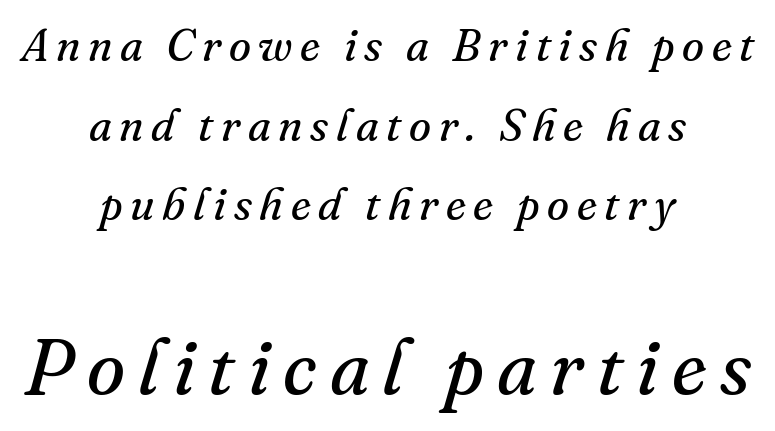
Q: Is the text bold? A: No.
Q: Is the text italic (slanted)? A: Yes, it leans right by about 16 degrees.
Q: Is the typeface a serif or a sans-serif typeface? A: Serif.
Q: Is the text underlined? A: No.
Q: How is the paragraph aligned? A: Centered.
Q: Which block of text is set in a larger size, the first (top) or the second (bottom)? A: The second (bottom) one.
Q: Width (condensed, normal, or wide)? A: Normal.
Q: Stroke contrast? A: Medium.
Q: x-height? A: Small.
Q: Monospaced? A: No.
